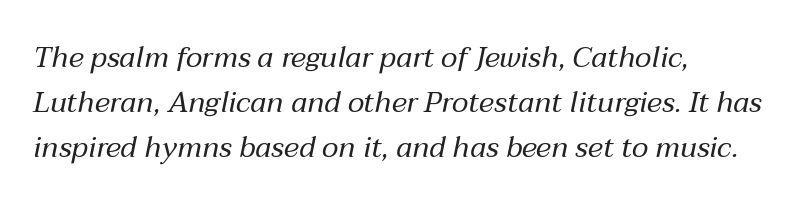
Weight: regular or lighter. Plain, unruled lines of type. The letters sit at their default tracking, neither squeezed nor spread. The face used here is proportionally spaced, like ordinary book or web type.
